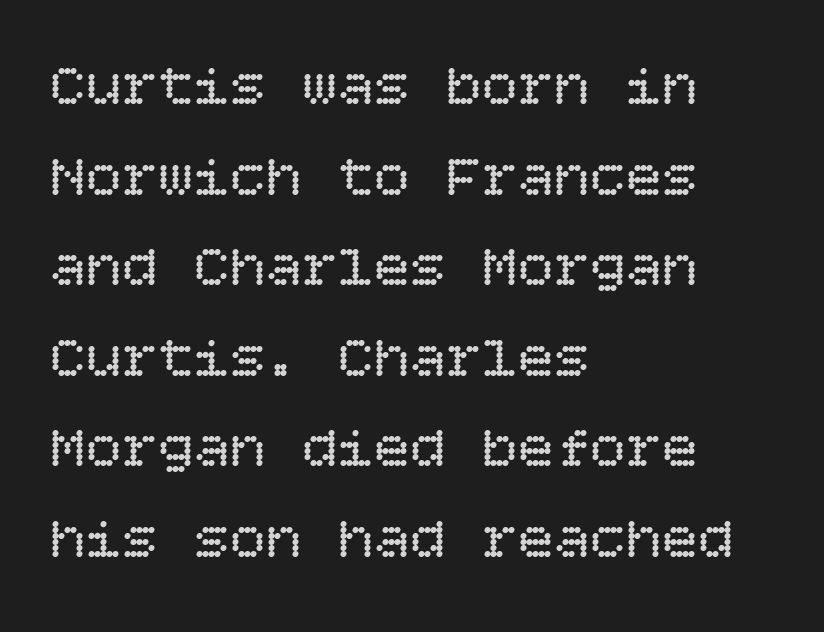
Does the lettering tilt? It doesn't — this is upright. Type without underlining. Words appear dense and cohesive because spacing is normal. Alignment: flush left.
